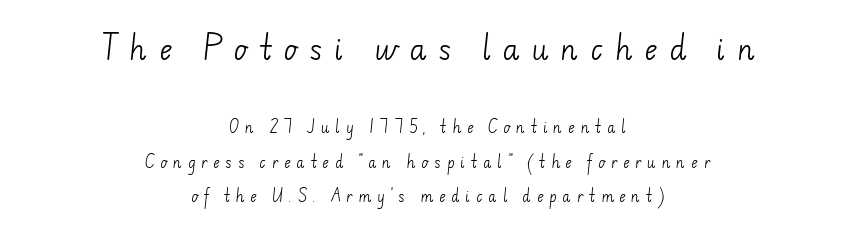
{"serif": "no", "bold": "no", "weight": "light", "width": "normal", "stroke_contrast": "low", "x_height": "small", "monospaced": "no", "underline": "no", "align": "center", "line_spacing": "loose", "line_spacing_ratio": 2.46, "letter_spacing": "wide", "letter_spacing_em": 0.41, "larger_block": "first", "size_ratio": 2.0, "glyph_px": 28}
